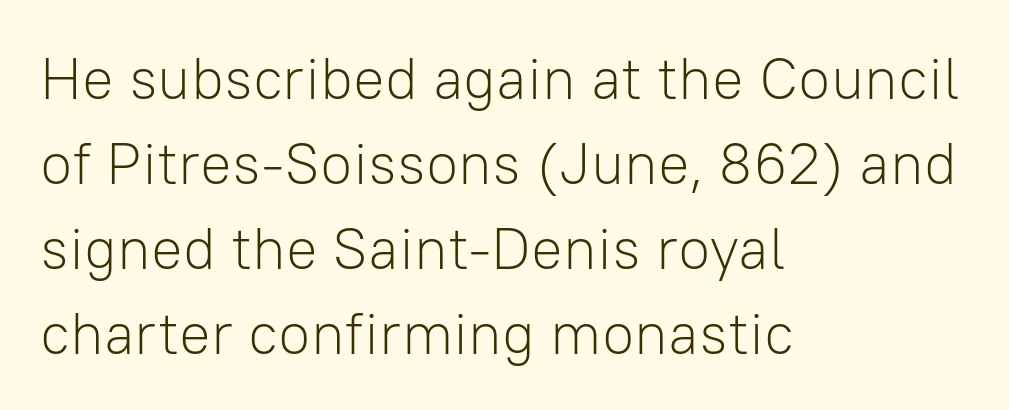
Q: Is the text bold? A: No.
Q: Is the text italic (slanted)? A: No, it is upright.
Q: Is the typeface a serif or a sans-serif typeface? A: Sans-serif.
Q: Is the text underlined? A: No.
Q: How is the paragraph aligned? A: Left-aligned.
Q: Is the spacing between letters normal or unusually wide? A: Normal.
Q: Is the spacing between lines tight, normal or loose? A: Normal.
Q: Width (condensed, normal, or wide)? A: Normal.
Q: Stroke contrast? A: Low.
Q: x-height? A: Medium.
Q: Monospaced? A: No.
